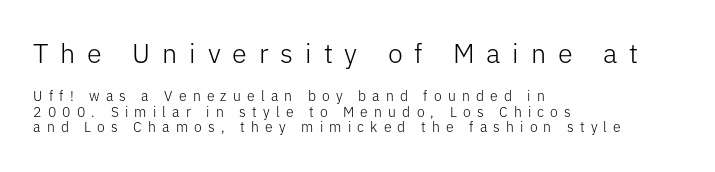
The letterforms stand isolated, each surrounded by extra space. This block would grow much taller if given ordinary leading; it's compressed now. A classic flush-left, rag-right setting is used for this passage. The font's upright variant was chosen for this text.
